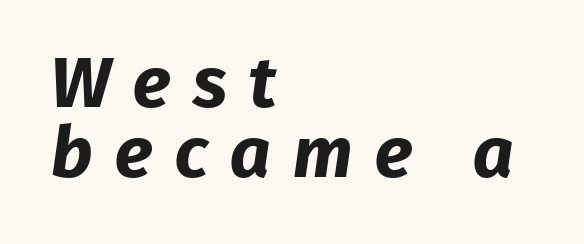
Q: Is the text bold? A: Yes.
Q: Is the typeface a serif or a sans-serif typeface? A: Sans-serif.
Q: Is the text underlined? A: No.
Q: How is the paragraph aligned? A: Left-aligned.
Q: Is the spacing between letters normal or unusually wide? A: Unusually wide.
Q: Is the spacing between lines tight, normal or loose? A: Tight.
Q: Width (condensed, normal, or wide)? A: Normal.
Q: Stroke contrast? A: Low.
Q: x-height? A: Medium.
Q: Monospaced? A: No.
